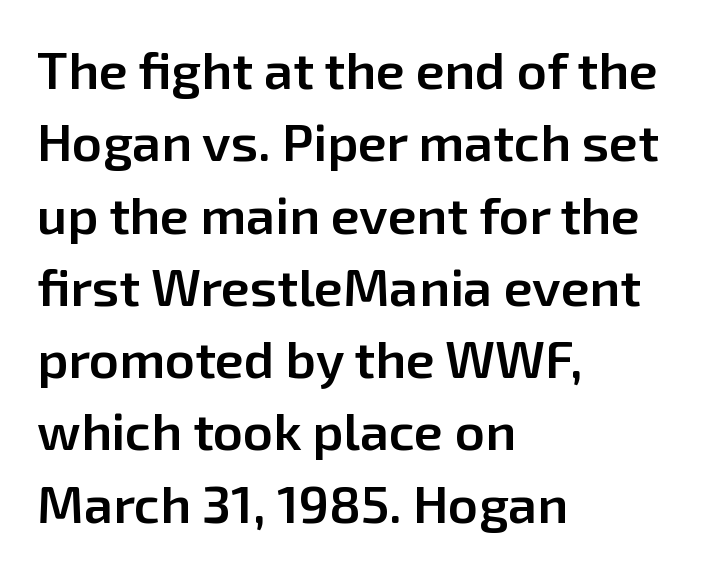
{"serif": "no", "italic": "no", "bold": "semi", "weight": "semibold", "width": "normal", "stroke_contrast": "low", "x_height": "medium", "monospaced": "no", "underline": "no", "align": "left", "line_spacing": "normal", "line_spacing_ratio": 1.39, "letter_spacing": "normal", "letter_spacing_em": 0.0, "glyph_px": 52}
